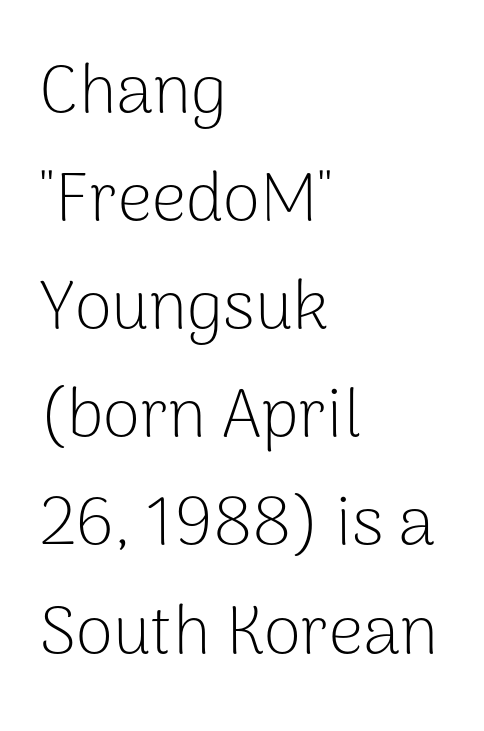
Q: Is the text bold? A: No.
Q: Is the text italic (slanted)? A: No, it is upright.
Q: Is the typeface a serif or a sans-serif typeface? A: Sans-serif.
Q: Is the text underlined? A: No.
Q: How is the paragraph aligned? A: Left-aligned.
Q: Is the spacing between letters normal or unusually wide? A: Normal.
Q: Is the spacing between lines tight, normal or loose? A: Normal.
Q: Width (condensed, normal, or wide)? A: Normal.
Q: Stroke contrast? A: Low.
Q: x-height? A: Medium.
Q: Monospaced? A: No.
